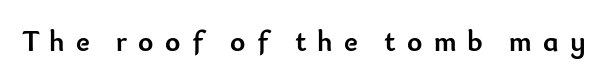
The image shows 29 px semibold sans-serif type, upright; set unusually wide letter spacing (+0.39 em), not underlined; low stroke contrast and a small x-height.
